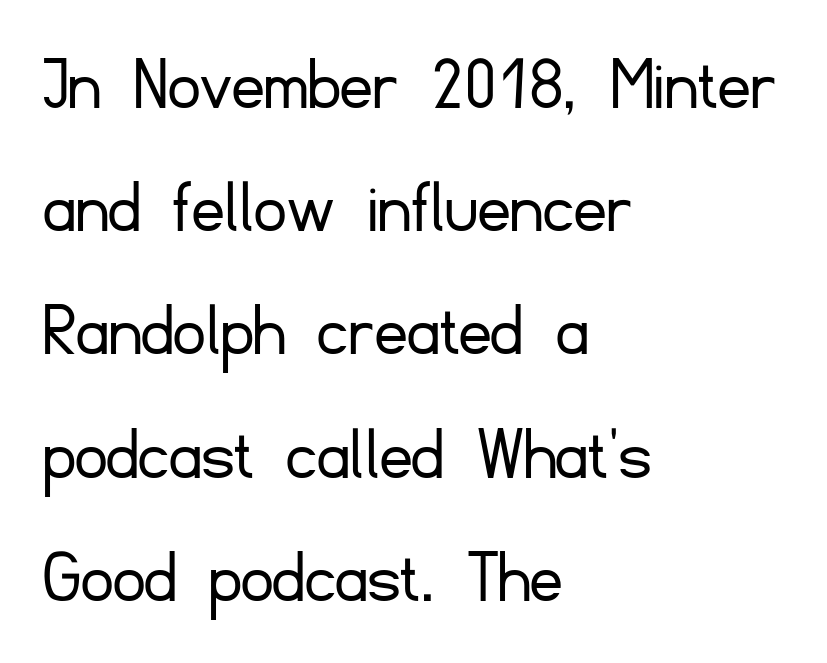
{"serif": "no", "italic": "no", "bold": "no", "weight": "light", "width": "normal", "stroke_contrast": "low", "x_height": "small", "monospaced": "no", "underline": "no", "align": "left", "line_spacing": "normal", "line_spacing_ratio": 1.56, "letter_spacing": "normal", "letter_spacing_em": 0.0, "glyph_px": 79}
